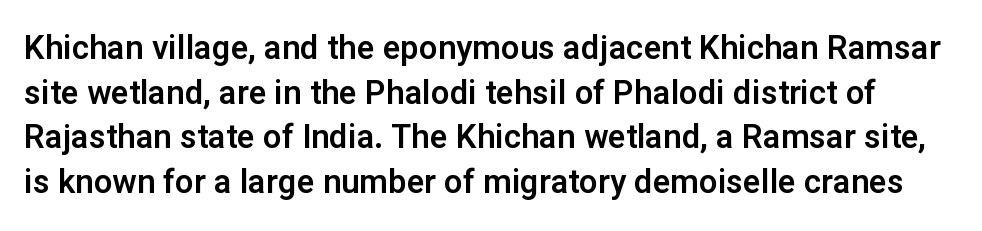
{"serif": "no", "italic": "no", "width": "normal", "stroke_contrast": "low", "x_height": "medium", "monospaced": "no", "underline": "no", "line_spacing": "normal", "line_spacing_ratio": 1.35, "letter_spacing": "normal", "letter_spacing_em": 0.0, "glyph_px": 33}
